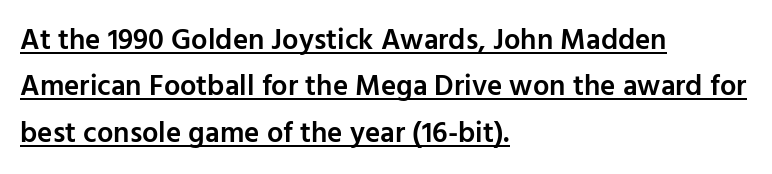
Q: Is the text bold? A: Semi-bold.
Q: Is the text italic (slanted)? A: No, it is upright.
Q: Is the typeface a serif or a sans-serif typeface? A: Sans-serif.
Q: Is the text underlined? A: Yes.
Q: How is the paragraph aligned? A: Left-aligned.
Q: Is the spacing between letters normal or unusually wide? A: Normal.
Q: Is the spacing between lines tight, normal or loose? A: Normal.
Q: Width (condensed, normal, or wide)? A: Normal.
Q: Stroke contrast? A: Low.
Q: x-height? A: Medium.
Q: Monospaced? A: No.
